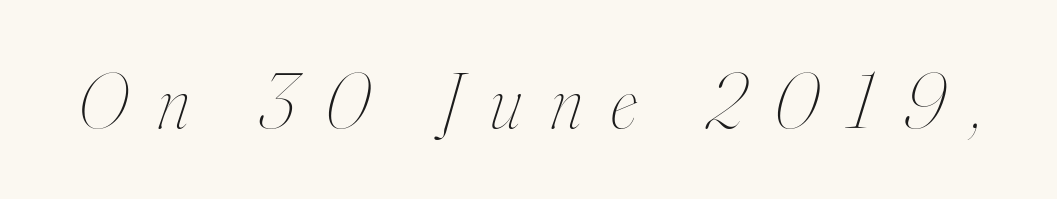
The image shows 79 px thin, condensed type, italic (leaning right); set unusually wide letter spacing (+0.36 em), not underlined; high stroke contrast and a small x-height.
